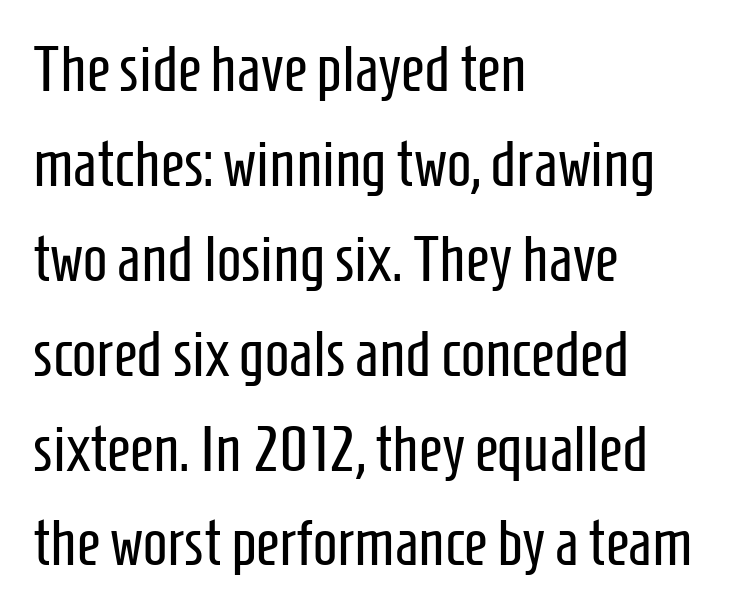
The image shows 65 px regular-weight, condensed sans-serif type, upright; set left-aligned, normal line spacing (1.46x), normal letter spacing, not underlined; low stroke contrast and a medium x-height.
